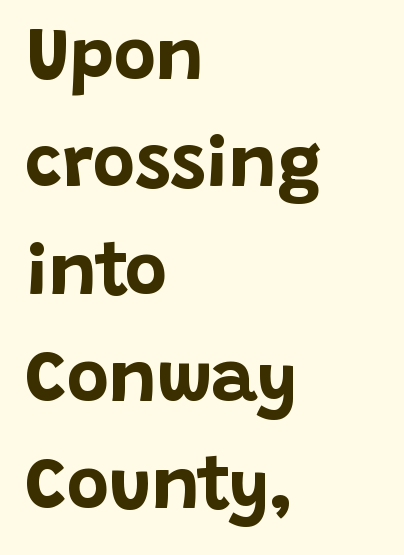
{"serif": "no", "italic": "no", "bold": "yes", "weight": "bold", "width": "normal", "stroke_contrast": "low", "x_height": "large", "monospaced": "no", "underline": "no", "align": "left", "line_spacing": "normal", "line_spacing_ratio": 1.49, "letter_spacing": "normal", "letter_spacing_em": 0.0, "glyph_px": 72}
